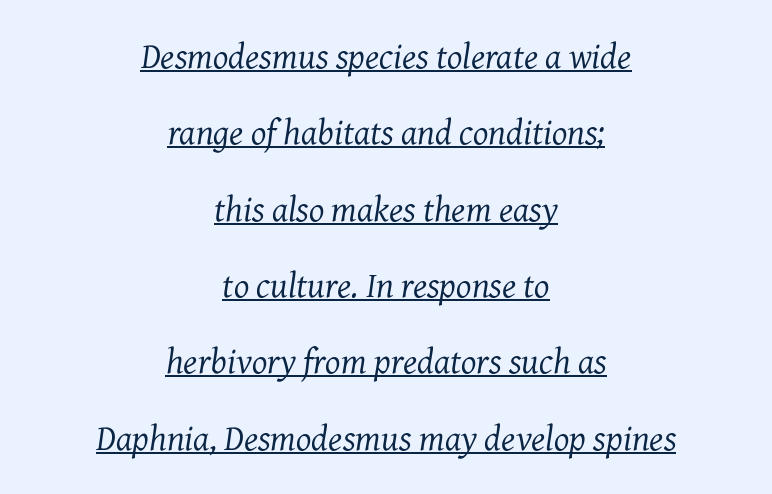
Q: Is the text bold? A: No.
Q: Is the text italic (slanted)? A: Yes, it leans right by about 7 degrees.
Q: Is the typeface a serif or a sans-serif typeface? A: Serif.
Q: Is the text underlined? A: Yes.
Q: How is the paragraph aligned? A: Centered.
Q: Is the spacing between letters normal or unusually wide? A: Normal.
Q: Is the spacing between lines tight, normal or loose? A: Loose.
Q: Width (condensed, normal, or wide)? A: Normal.
Q: Stroke contrast? A: Medium.
Q: x-height? A: Medium.
Q: Monospaced? A: No.
